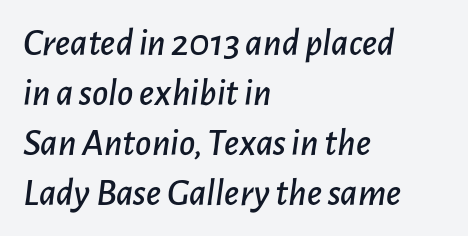
The words here are not underlined. The letters advance in unequal steps, a hallmark of proportional type. Caption: multi-line text, flush left, ragged right. Quick note: italic. The designer left line spacing at the default.
